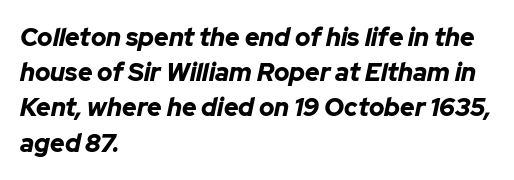
Short note: letters normally spaced. A dark, heavy texture on the line: the type is bold. Is there much room between lines? A standard amount, neither cramped nor airy. The whole block is typeset with a tilt. Caption: multi-line text, flush left, ragged right.
